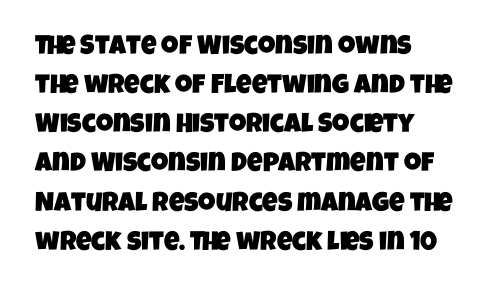
{"underline": "no", "align": "left", "line_spacing": "normal", "line_spacing_ratio": 1.45, "letter_spacing": "normal", "letter_spacing_em": 0.0, "glyph_px": 27}
